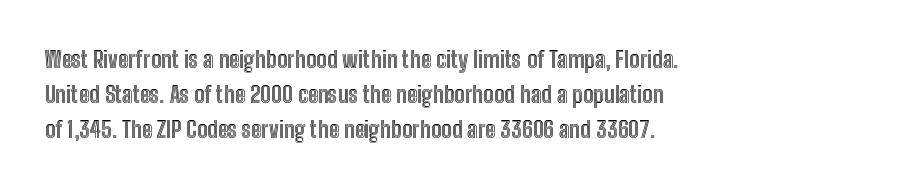
Q: Is the text italic (slanted)? A: No, it is upright.
Q: Is the text underlined? A: No.
Q: How is the paragraph aligned? A: Left-aligned.
Q: Is the spacing between letters normal or unusually wide? A: Normal.
Q: Is the spacing between lines tight, normal or loose? A: Normal.
